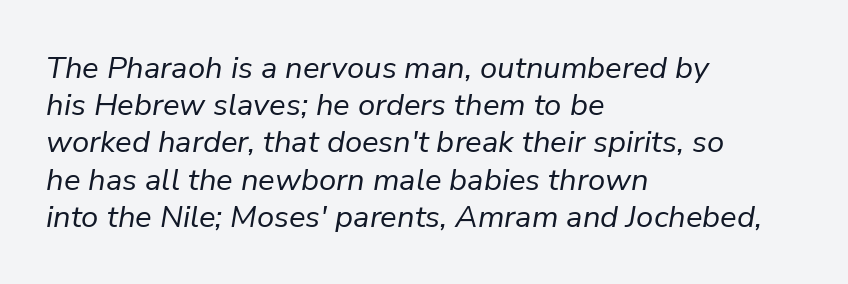
The image shows 31 px regular-weight type, italic (leaning right); set left-aligned, line spacing 1.2x, normal letter spacing, not underlined; low stroke contrast and a medium x-height.
